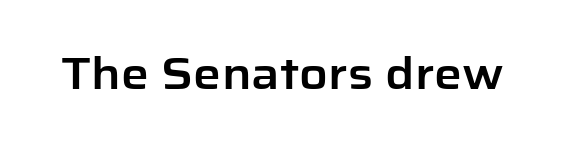
The image shows 44 px sans-serif type, upright; set normal letter spacing, not underlined; low stroke contrast and a medium x-height.
